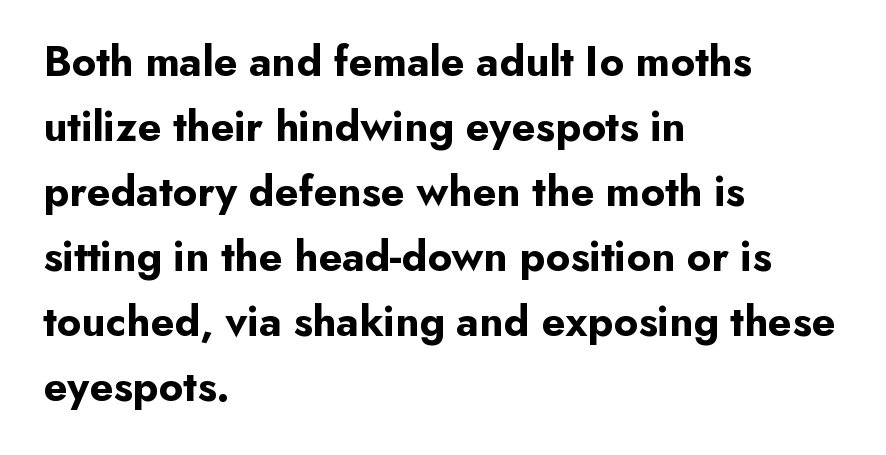
The passage shown is emphatically bold. Varying glyph widths throughout — classic text-font behaviour. Whoever set this chose a conventional vertical rhythm. Check under the words: just untouched page. The gaps between neighbouring characters are ordinary and unremarkable. Is this a sans? Yes — the strokes have no serifs.
